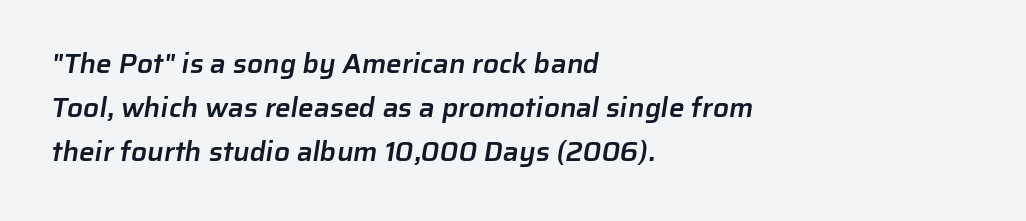
The image shows 28 px semibold sans-serif type; set left-aligned, normal line spacing (1.58x), normal letter spacing, not underlined; low stroke contrast and a medium x-height.
